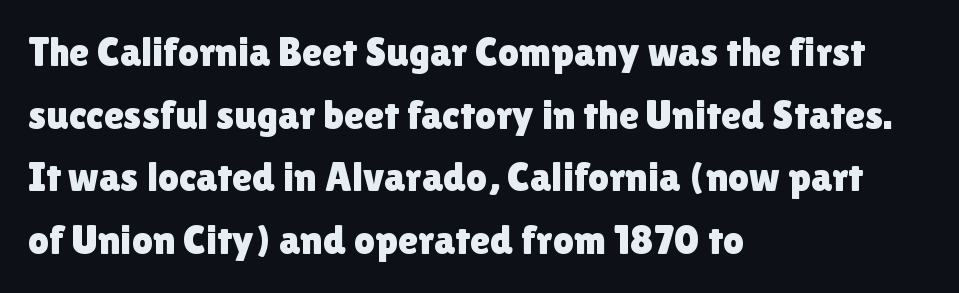
The baseline area is clear. In terms of leading, this rendering sits right in the middle. One-word summary of the alignment: left. You could not count columns in this text — the font is proportionally spaced. The type sits square on the baseline with zero lean.
